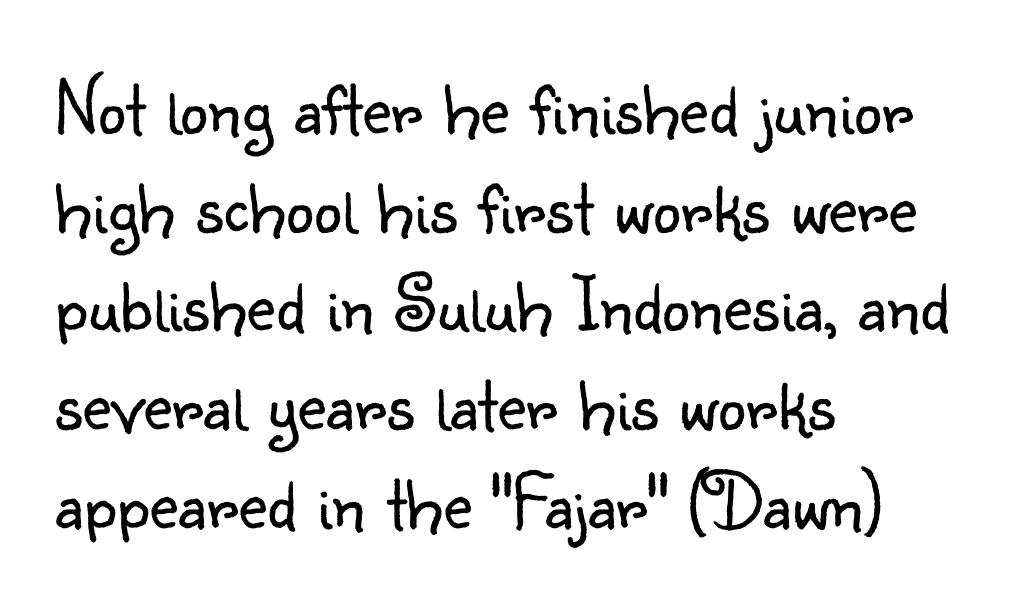
The image shows 79 px light sans-serif type, upright; set left-aligned, normal line spacing (1.25x), normal letter spacing, not underlined; low stroke contrast and a small x-height.
